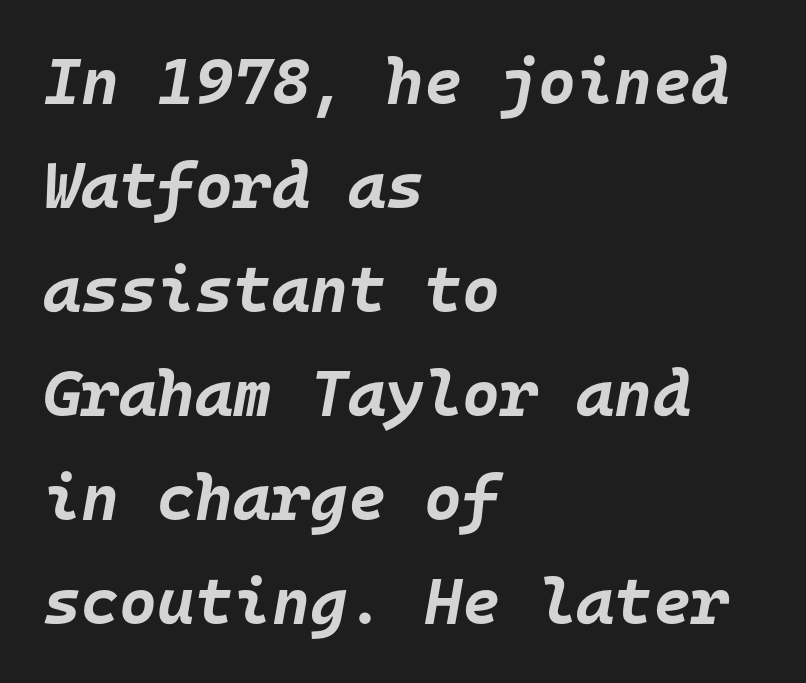
Q: Is the text bold? A: Yes.
Q: Is the text italic (slanted)? A: Yes, it leans right by about 10 degrees.
Q: Is the text underlined? A: No.
Q: How is the paragraph aligned? A: Left-aligned.
Q: Is the spacing between letters normal or unusually wide? A: Normal.
Q: Is the spacing between lines tight, normal or loose? A: Normal.
Q: Width (condensed, normal, or wide)? A: Normal.
Q: Stroke contrast? A: Low.
Q: x-height? A: Large.
Q: Monospaced? A: Yes.
